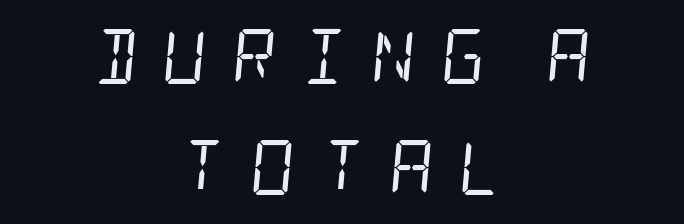
The image shows 55 px regular-weight, condensed serif type, italic (leaning right); set centered, loose line spacing (2.01x), unusually wide letter spacing (+0.45 em), not underlined; low stroke contrast and a large x-height.
